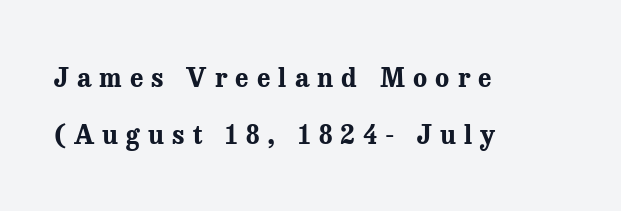
The image shows 26 px bold type, upright; set left-aligned, loose line spacing (2.21x), unusually wide letter spacing (+0.31 em), not underlined.
